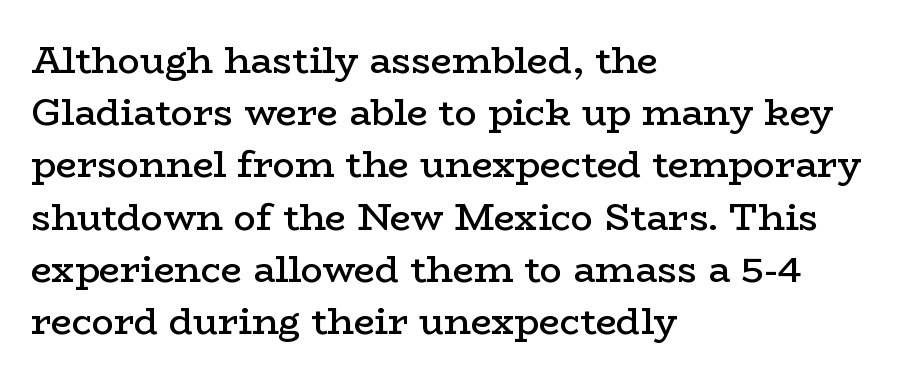
Underlining? Definitely not there. The lines are quadded left. Weight check: semibold — heavier than regular, not quite bold. Honestly, the row spacing looks completely unremarkable. Every stem runs plumb, perpendicular to the baseline.
